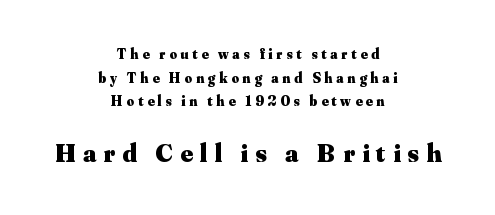
The typesetting leans heavy: a genuine bold. The letters stand straight up with perfectly vertical stems. The second block has been scaled up relative to the first. The text block is weighted toward neither margin, spreading evenly from the middle.
